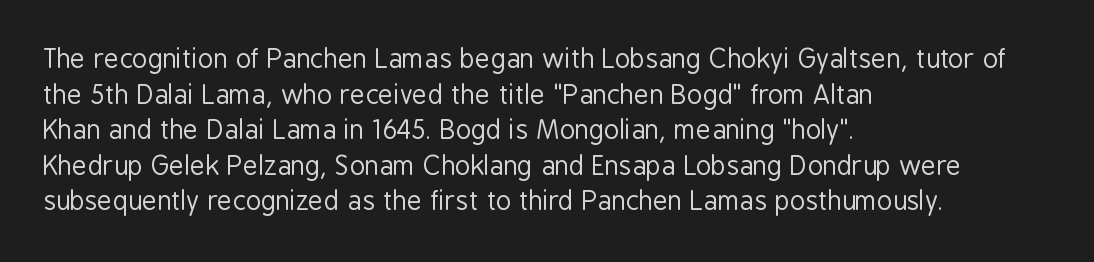
Q: Is the text bold? A: No.
Q: Is the text italic (slanted)? A: No, it is upright.
Q: Is the text underlined? A: No.
Q: How is the paragraph aligned? A: Left-aligned.
Q: Is the spacing between letters normal or unusually wide? A: Normal.
Q: Is the spacing between lines tight, normal or loose? A: Normal.
